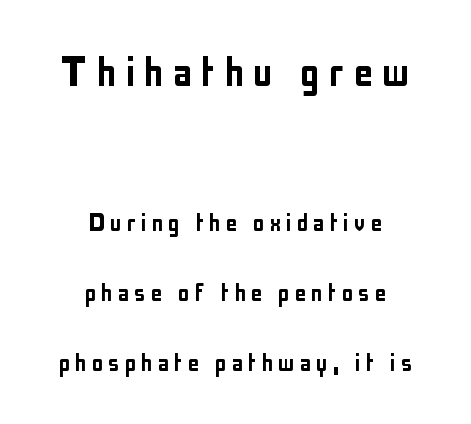
{"serif": "no", "italic": "no", "width": "condensed", "stroke_contrast": "low", "x_height": "medium", "monospaced": "no", "underline": "no", "align": "center", "line_spacing": "loose", "line_spacing_ratio": 2.42, "larger_block": "first", "size_ratio": 1.72, "glyph_px": 50}
